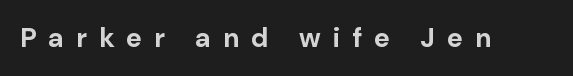
Display-style spreading of the glyphs; the letterfit is very open. Characters remain perfectly vertical along every line. Look at the stroke-to-counter ratio: heavy, a bold. Type without underlining.
